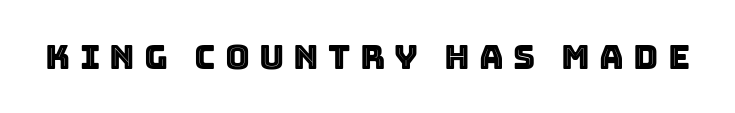
Here the designer chose a conventional face with non-uniform glyph widths. Short note: letters widely spaced. Ordinary non-slanted type is in use. Honestly, there is no underline to notice here at all.
